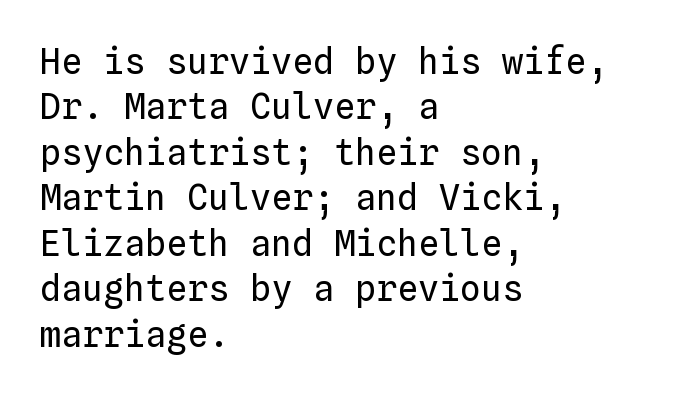
Q: Is the text bold? A: No.
Q: Is the text italic (slanted)? A: No, it is upright.
Q: Is the text underlined? A: No.
Q: How is the paragraph aligned? A: Left-aligned.
Q: Is the spacing between letters normal or unusually wide? A: Normal.
Q: Is the spacing between lines tight, normal or loose? A: Normal.
Q: Width (condensed, normal, or wide)? A: Normal.
Q: Stroke contrast? A: Low.
Q: x-height? A: Medium.
Q: Monospaced? A: Yes.
